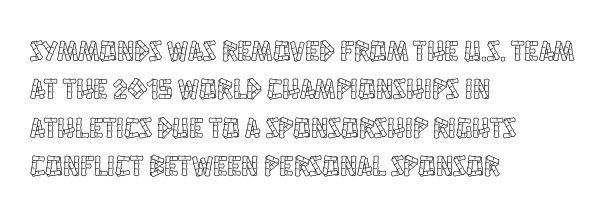
{"italic": "no", "width": "condensed", "x_height": "large", "monospaced": "no", "underline": "no", "align": "left", "line_spacing": "normal", "line_spacing_ratio": 1.32, "letter_spacing": "normal", "letter_spacing_em": 0.0, "glyph_px": 29}
